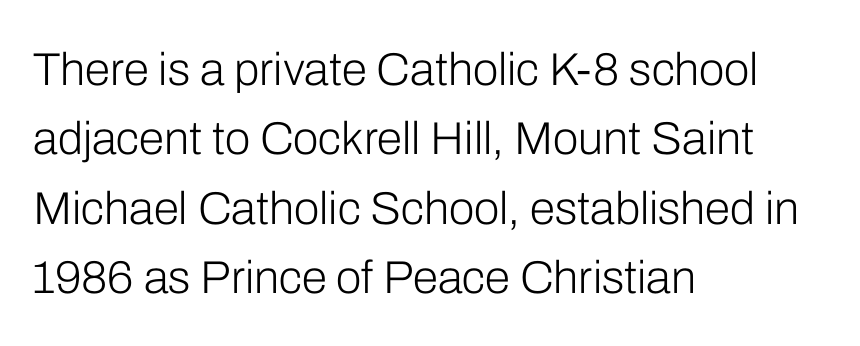
{"serif": "no", "italic": "no", "bold": "no", "weight": "light", "width": "normal", "stroke_contrast": "low", "x_height": "medium", "monospaced": "no", "underline": "no", "align": "left", "line_spacing": "normal", "line_spacing_ratio": 1.51, "letter_spacing": "normal", "letter_spacing_em": 0.0, "glyph_px": 46}
